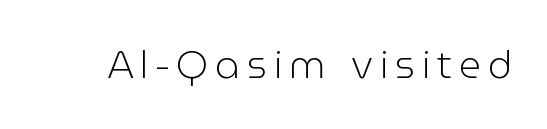
No heavy texture on the line: the type isn't bold. This sample uses an upright cut, with every glyph sitting square on the baseline. Nothing sits at the stroke ends, so this counts as sans-serif. Lines of text with bare space underneath. Looks like regular typesetting: each glyph gets only the width it needs.
